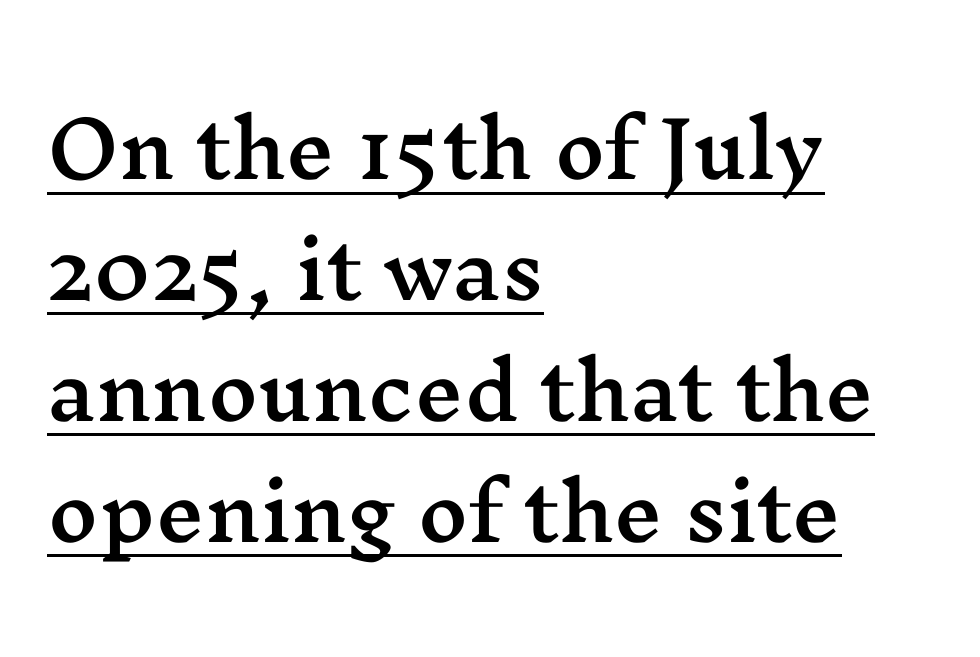
Q: Is the text italic (slanted)? A: No, it is upright.
Q: Is the typeface a serif or a sans-serif typeface? A: Serif.
Q: Is the text underlined? A: Yes.
Q: How is the paragraph aligned? A: Left-aligned.
Q: Is the spacing between letters normal or unusually wide? A: Normal.
Q: Is the spacing between lines tight, normal or loose? A: Normal.
Q: Width (condensed, normal, or wide)? A: Wide.
Q: Stroke contrast? A: Medium.
Q: x-height? A: Medium.
Q: Monospaced? A: No.
